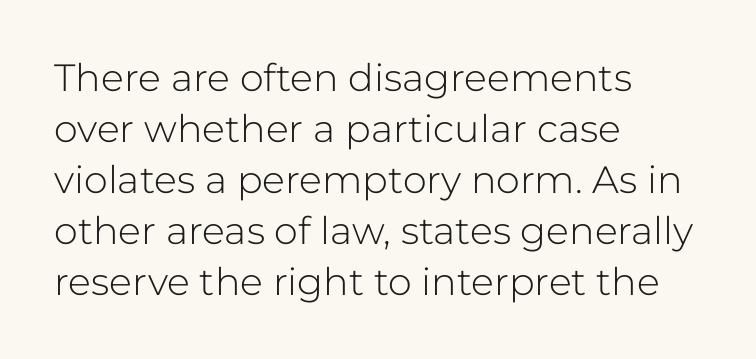
Q: Is the text bold? A: No.
Q: Is the text italic (slanted)? A: No, it is upright.
Q: Is the typeface a serif or a sans-serif typeface? A: Sans-serif.
Q: Is the text underlined? A: No.
Q: How is the paragraph aligned? A: Left-aligned.
Q: Is the spacing between letters normal or unusually wide? A: Normal.
Q: Is the spacing between lines tight, normal or loose? A: Normal.
Q: Width (condensed, normal, or wide)? A: Normal.
Q: Stroke contrast? A: Low.
Q: x-height? A: Medium.
Q: Monospaced? A: No.
